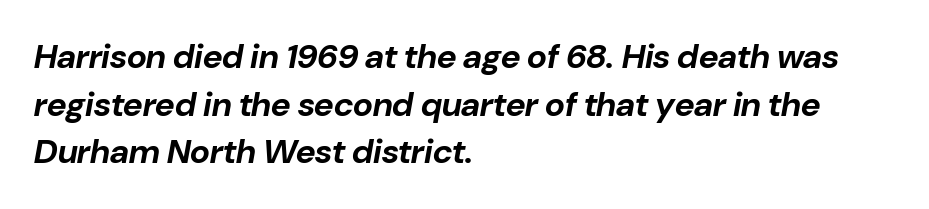
{"italic": "yes", "lean": "right", "slant_degrees": 10, "bold": "yes", "weight": "bold", "width": "normal", "stroke_contrast": "low", "x_height": "medium", "monospaced": "no", "underline": "no", "align": "left", "line_spacing": "normal", "line_spacing_ratio": 1.4, "letter_spacing": "normal", "letter_spacing_em": 0.0, "glyph_px": 34}
